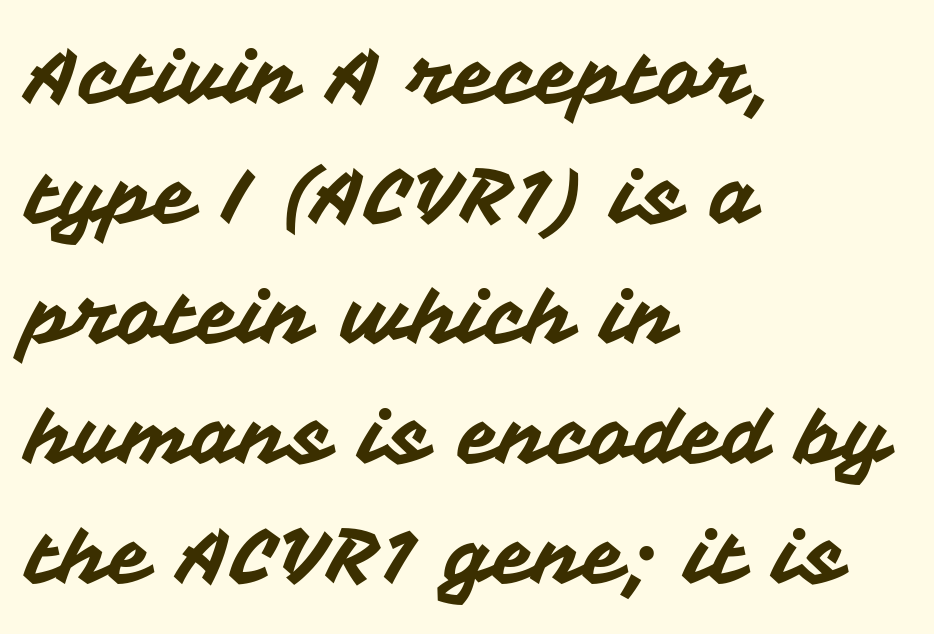
These lines are set flush left with a ragged right edge. The designer went with a sans here, leaving each stem footless. Caption: standard tracking, unaltered. Proportional: the letters do not fall into vertical columns. Letters rest on an invisible, unmarked baseline.
